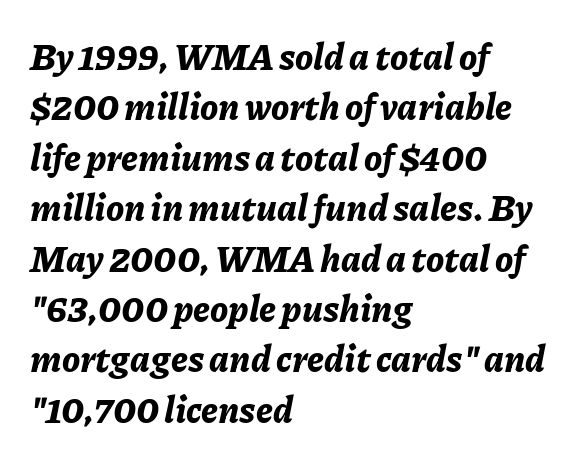
The letters are bold, with thick, heavy strokes. Notice how descenders clear the ascenders below comfortably — that's standard leading. Has an underline been added? It has not. Horizontal alignment here is leftward, the default for most running prose. You can tell it's italic because the verticals aren't actually vertical. Think of a printed novel: that variable character pitch is what you see here.
